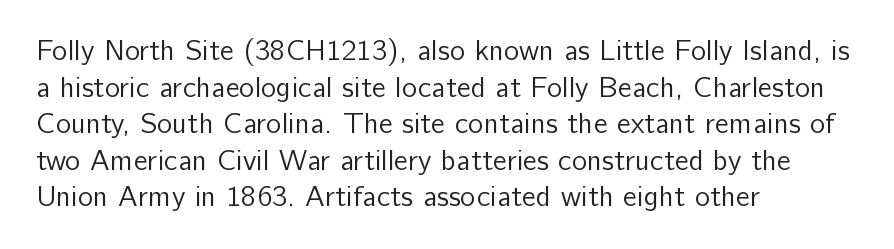
The letters advance in unequal steps, a hallmark of proportional type. The string is rendered with underlining switched off. The axis of the letterforms is exactly vertical. Honestly, the letter spacing is just normal — you wouldn't notice it. No chunkiness to these letters — they're not bold. The rendering uses a moderate line-height, typical for paragraphs.
